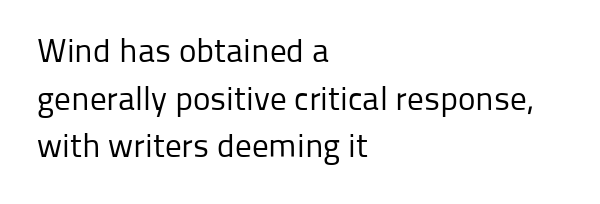
Examine the stroke ends and you'll find no serifs. You could call the tracking neutral — neither tight nor loose. Looks like regular typesetting: each glyph gets only the width it needs. The strokes carry an ordinary text weight at most. The lettering holds an erect, upright posture throughout. In terms of leading, this rendering sits right in the middle.
